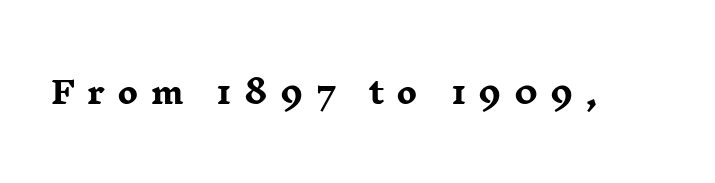
The image shows 31 px heavy, wide serif type, upright; set unusually wide letter spacing (+0.39 em), not underlined; low stroke contrast and a medium x-height.
